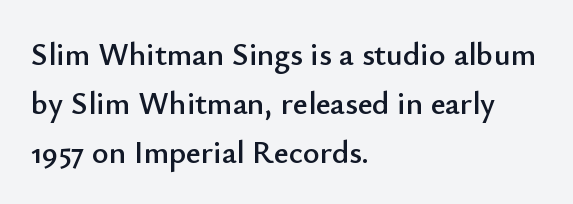
Q: Is the text italic (slanted)? A: No, it is upright.
Q: Is the typeface a serif or a sans-serif typeface? A: Sans-serif.
Q: Is the text underlined? A: No.
Q: How is the paragraph aligned? A: Left-aligned.
Q: Is the spacing between letters normal or unusually wide? A: Normal.
Q: Is the spacing between lines tight, normal or loose? A: Normal.
Q: Width (condensed, normal, or wide)? A: Normal.
Q: Stroke contrast? A: Low.
Q: x-height? A: Small.
Q: Monospaced? A: No.
